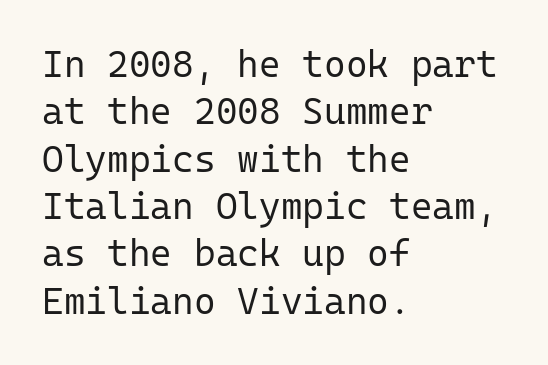
Q: Is the text bold? A: No.
Q: Is the text italic (slanted)? A: No, it is upright.
Q: Is the typeface a serif or a sans-serif typeface? A: Sans-serif.
Q: Is the text underlined? A: No.
Q: How is the paragraph aligned? A: Left-aligned.
Q: Is the spacing between letters normal or unusually wide? A: Normal.
Q: Is the spacing between lines tight, normal or loose? A: Normal.
Q: Width (condensed, normal, or wide)? A: Normal.
Q: Stroke contrast? A: Low.
Q: x-height? A: Medium.
Q: Monospaced? A: Yes.
